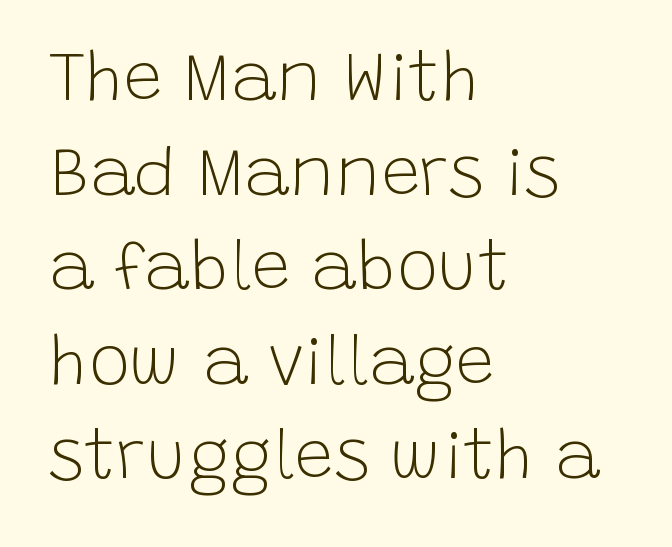
The image shows 69 px light sans-serif type, upright; set left-aligned, normal line spacing (1.37x), normal letter spacing, not underlined; low stroke contrast and a large x-height.
